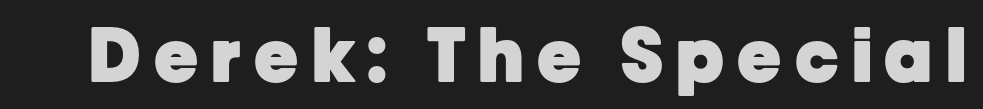
Posture: straight, roman, zero tilt. What kind of face is this? One without serifs — a sans. You'd pick this weight for a headline — it's a proper bold. You could not count columns in this text — the font is proportionally spaced. A clean baseline with only descenders dipping below it.
